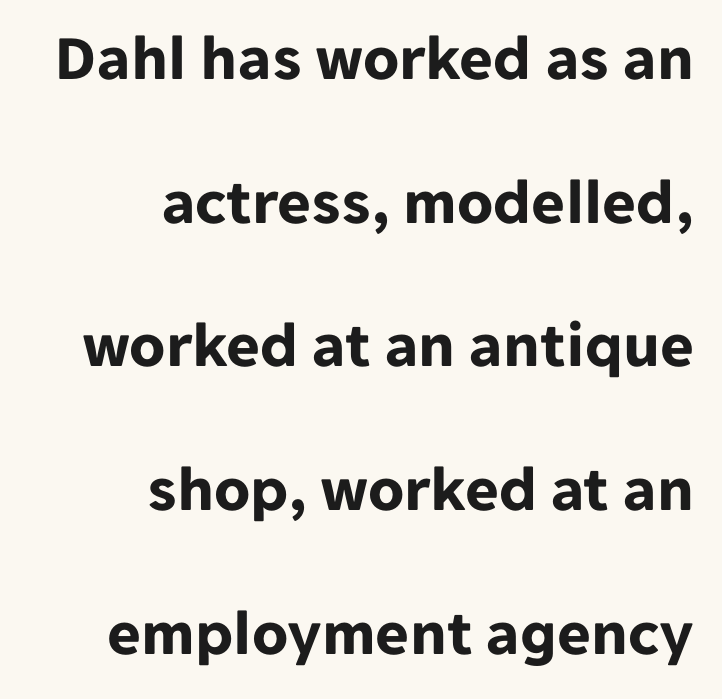
Quick note: interline space is abundant. Each letter's strokes conclude bluntly, with no projecting serifs. Note the varied advance widths — an 'i' is clearly narrower than an 'm'. Clear beneath every line of the passage. The rendering anchors every line to the right-hand side.
